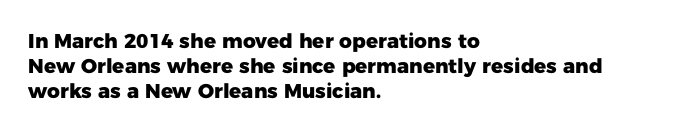
Line starts are locked; line ends wander. Tracking value appears to be zero — textbook default spacing. Style check: upright. Rule under the text: the space is simply empty. Heavy-handed strokes throughout: this text is bold.
